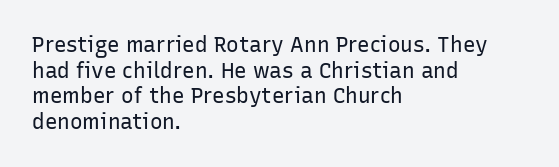
Q: Is the text bold? A: No.
Q: Is the text italic (slanted)? A: No, it is upright.
Q: Is the text underlined? A: No.
Q: How is the paragraph aligned? A: Left-aligned.
Q: Is the spacing between letters normal or unusually wide? A: Normal.
